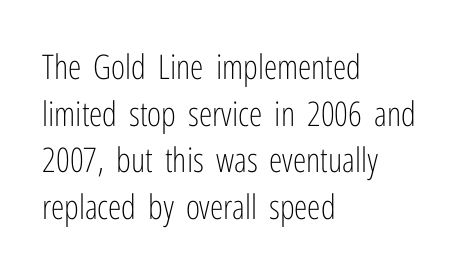
The image shows 34 px light, condensed sans-serif type, upright; set left-aligned, normal line spacing (1.37x), normal letter spacing, not underlined; low stroke contrast and a medium x-height.
